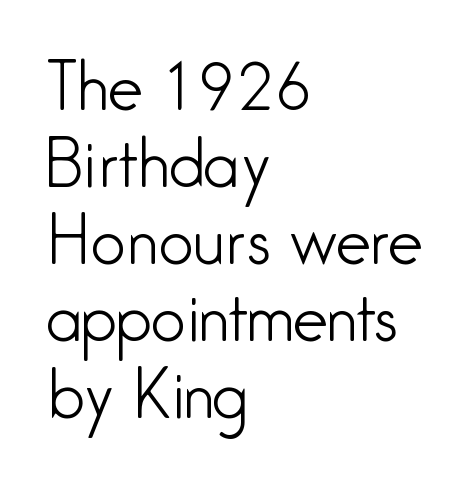
Q: Is the text bold? A: No.
Q: Is the text italic (slanted)? A: No, it is upright.
Q: Is the typeface a serif or a sans-serif typeface? A: Sans-serif.
Q: Is the text underlined? A: No.
Q: How is the paragraph aligned? A: Left-aligned.
Q: Is the spacing between letters normal or unusually wide? A: Normal.
Q: Width (condensed, normal, or wide)? A: Condensed.
Q: Stroke contrast? A: Low.
Q: x-height? A: Medium.
Q: Monospaced? A: No.
